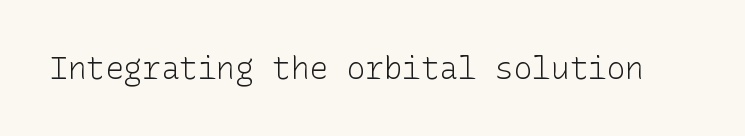
The tracking reads as untouched default to a designer's eye. Unbolded letterforms with no extra heft. Font category for this specimen: sans-serif. The specimen reads as upright at a glance. Bare-footed words on every line.
